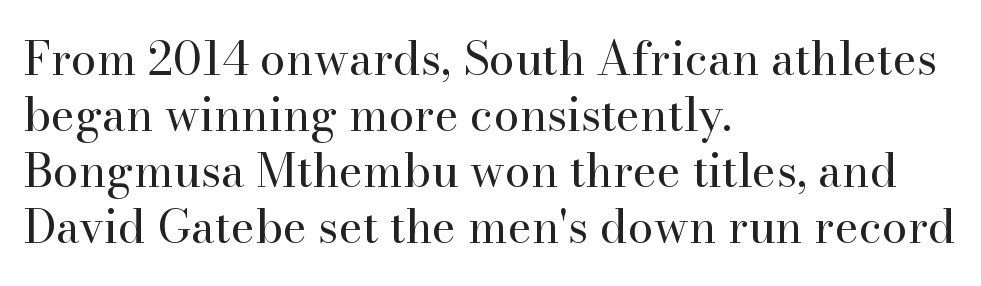
{"serif": "yes", "italic": "no", "bold": "no", "weight": "regular", "width": "normal", "stroke_contrast": "high", "x_height": "small", "monospaced": "no", "underline": "no", "align": "left", "line_spacing_ratio": 1.22, "letter_spacing": "normal", "letter_spacing_em": 0.0, "glyph_px": 46}
